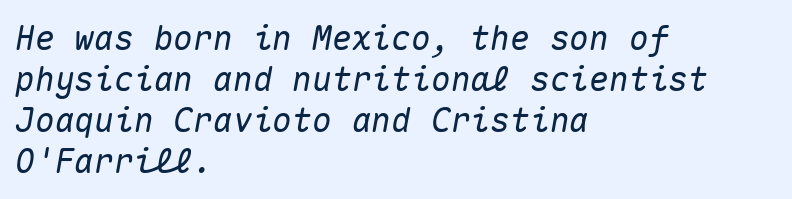
Words float on clear page, feet unadorned. The passage shown is typed in a monospace face where columns stay perfectly aligned. The passage shown has conventional tracking throughout. The ragged edge is on the right, which tells us the setting is flush left. The face used here has a pronounced slope to its letters.
